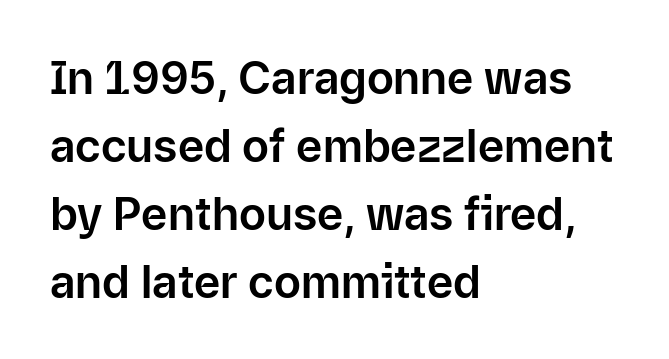
The image shows 45 px sans-serif type, upright; set left-aligned, normal line spacing (1.51x), normal letter spacing, not underlined; low stroke contrast and a medium x-height.
